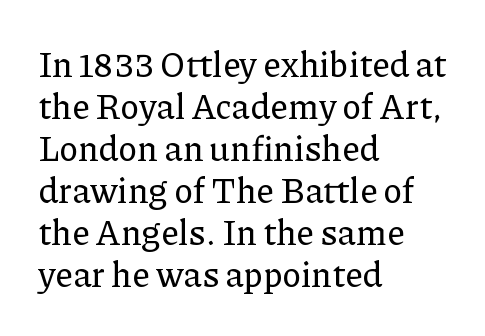
Q: Is the text italic (slanted)? A: No, it is upright.
Q: Is the typeface a serif or a sans-serif typeface? A: Serif.
Q: Is the text underlined? A: No.
Q: How is the paragraph aligned? A: Left-aligned.
Q: Is the spacing between letters normal or unusually wide? A: Normal.
Q: Width (condensed, normal, or wide)? A: Normal.
Q: Stroke contrast? A: Low.
Q: x-height? A: Medium.
Q: Monospaced? A: No.
